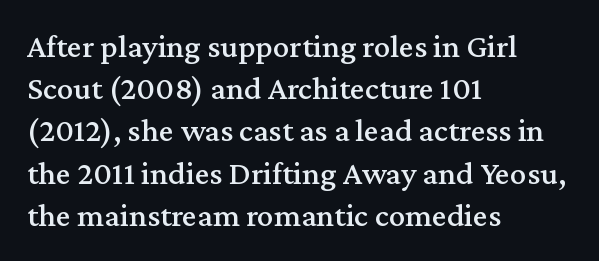
Q: Is the text italic (slanted)? A: No, it is upright.
Q: Is the typeface a serif or a sans-serif typeface? A: Serif.
Q: Is the text underlined? A: No.
Q: How is the paragraph aligned? A: Left-aligned.
Q: Is the spacing between letters normal or unusually wide? A: Normal.
Q: Is the spacing between lines tight, normal or loose? A: Normal.
Q: Width (condensed, normal, or wide)? A: Normal.
Q: Stroke contrast? A: Medium.
Q: x-height? A: Medium.
Q: Monospaced? A: No.
